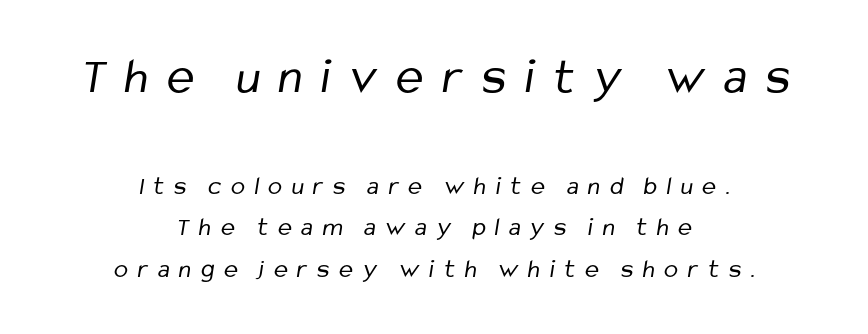
Regarding leading, the lines here are spaced in the standard way. Weight: regular or lighter. Typesetter's note — upper block bumped up in size, lower block left smaller. In terms of letterspacing, this is a distinctly airy, spread setting.
